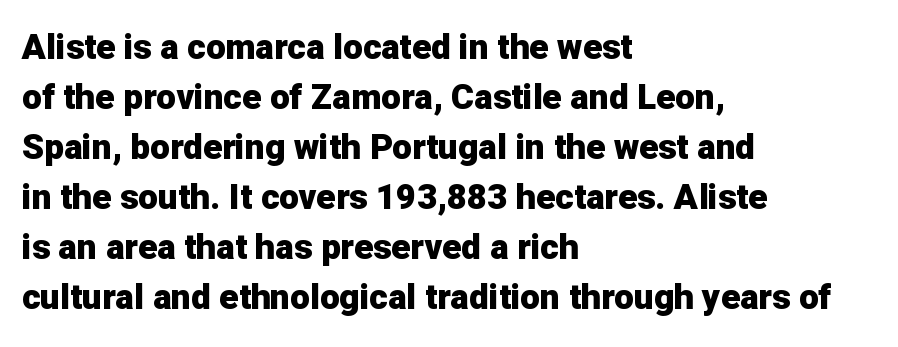
The image shows 35 px heavy sans-serif type, upright; set left-aligned, normal line spacing (1.43x), normal letter spacing, not underlined; low stroke contrast and a medium x-height.
